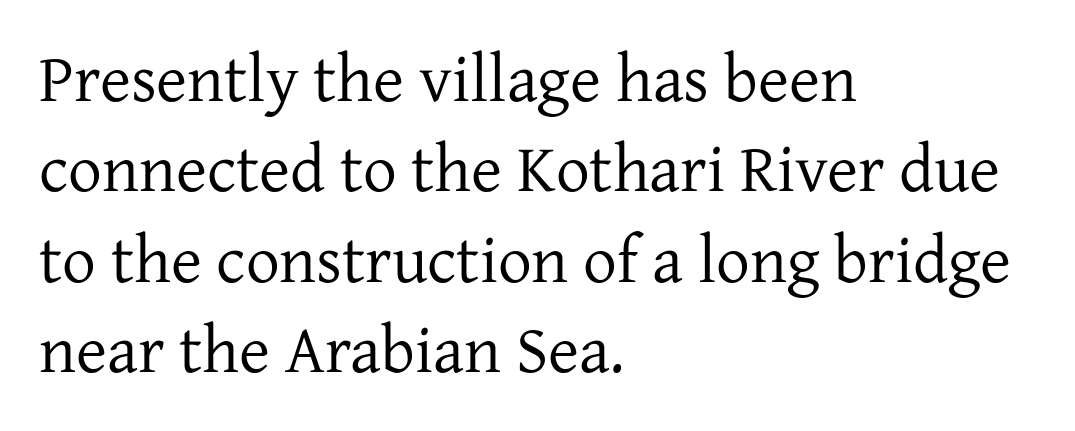
{"serif": "yes", "italic": "no", "bold": "no", "weight": "regular", "width": "normal", "stroke_contrast": "low", "x_height": "medium", "monospaced": "no", "underline": "no", "align": "left", "line_spacing": "normal", "line_spacing_ratio": 1.35, "letter_spacing": "normal", "letter_spacing_em": 0.0, "glyph_px": 67}
